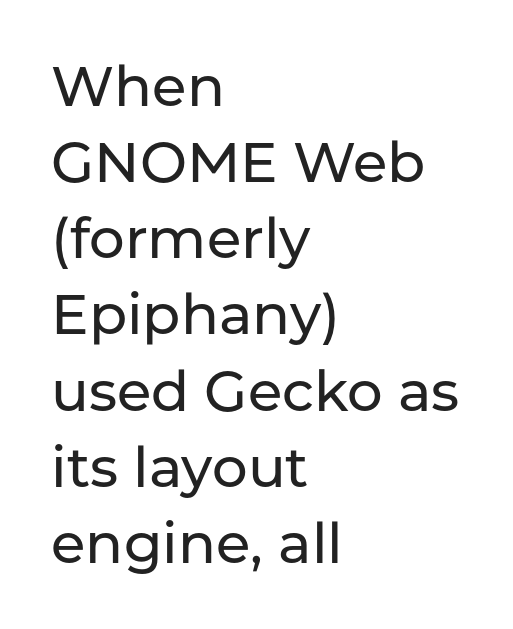
Q: Is the text italic (slanted)? A: No, it is upright.
Q: Is the typeface a serif or a sans-serif typeface? A: Sans-serif.
Q: Is the text underlined? A: No.
Q: How is the paragraph aligned? A: Left-aligned.
Q: Is the spacing between letters normal or unusually wide? A: Normal.
Q: Is the spacing between lines tight, normal or loose? A: Normal.
Q: Width (condensed, normal, or wide)? A: Normal.
Q: Stroke contrast? A: Low.
Q: x-height? A: Medium.
Q: Monospaced? A: No.
